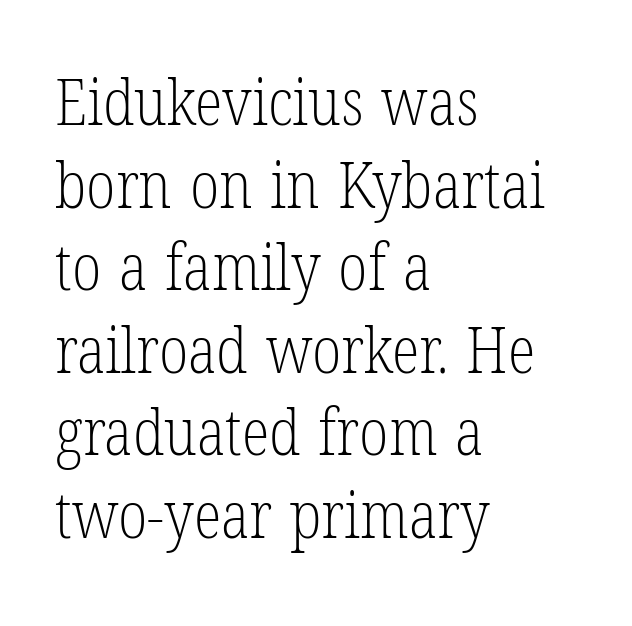
The image shows 64 px light, condensed serif type, upright; set left-aligned, normal line spacing (1.29x), normal letter spacing, not underlined; low stroke contrast and a medium x-height.
